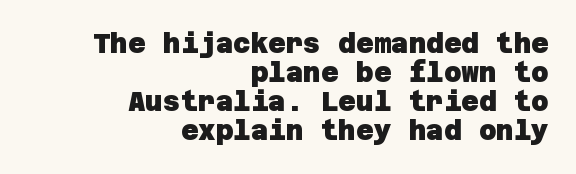
The image shows 27 px bold type; set right-aligned, tight line spacing (1.07x), normal letter spacing, not underlined.
